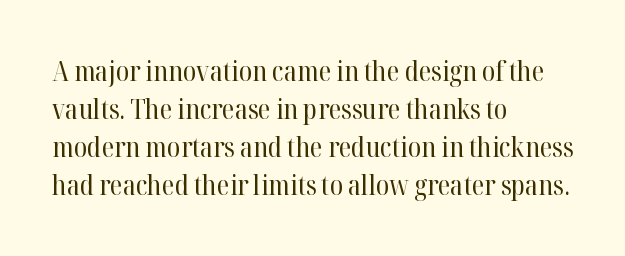
The designer left line spacing at the default. A classic flush-left, rag-right setting is used for this passage. The font sits on the lighter half of the weight spectrum, regular included. The letters stand straight up with perfectly vertical stems. No word sits above an underline.
